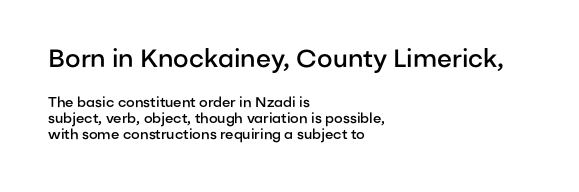
The image shows 25 px text type, upright; set left-aligned, tight line spacing (1.14x), normal letter spacing, not underlined; the first (top) block is 1.79x larger.
